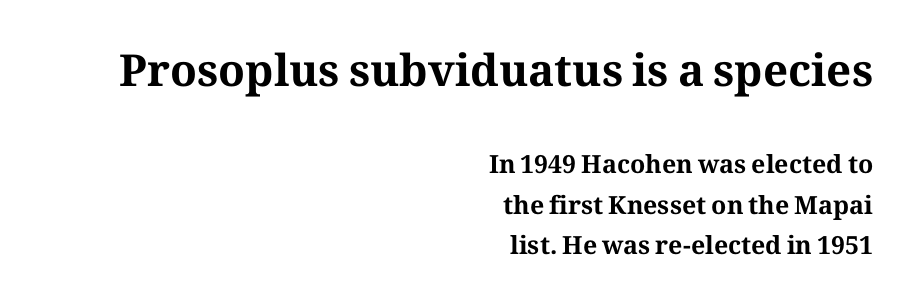
Q: Is the text bold? A: Yes.
Q: Is the text italic (slanted)? A: No, it is upright.
Q: Is the typeface a serif or a sans-serif typeface? A: Serif.
Q: Is the text underlined? A: No.
Q: How is the paragraph aligned? A: Right-aligned.
Q: Is the spacing between letters normal or unusually wide? A: Normal.
Q: Is the spacing between lines tight, normal or loose? A: Normal.
Q: Which block of text is set in a larger size, the first (top) or the second (bottom)? A: The first (top) one.
Q: Width (condensed, normal, or wide)? A: Normal.
Q: Stroke contrast? A: Medium.
Q: x-height? A: Medium.
Q: Monospaced? A: No.
